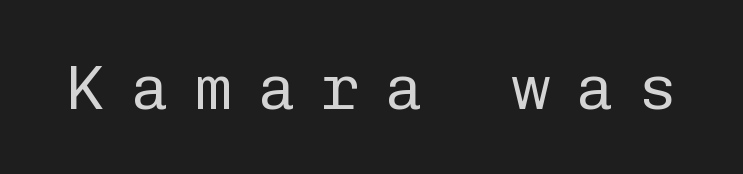
Q: Is the text bold? A: No.
Q: Is the text italic (slanted)? A: No, it is upright.
Q: Is the typeface a serif or a sans-serif typeface? A: Sans-serif.
Q: Is the text underlined? A: No.
Q: Is the spacing between letters normal or unusually wide? A: Unusually wide.
Q: Width (condensed, normal, or wide)? A: Normal.
Q: Stroke contrast? A: Low.
Q: x-height? A: Medium.
Q: Monospaced? A: Yes.
